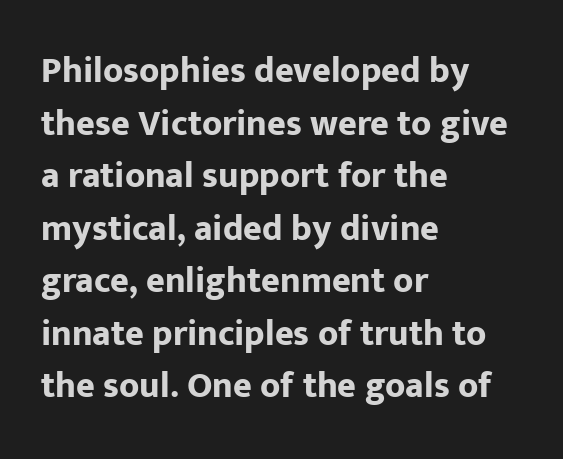
{"serif": "no", "italic": "no", "bold": "yes", "weight": "bold", "width": "normal", "stroke_contrast": "low", "x_height": "medium", "monospaced": "no", "underline": "no", "align": "left", "line_spacing": "normal", "line_spacing_ratio": 1.46, "letter_spacing": "normal", "letter_spacing_em": 0.0, "glyph_px": 36}
